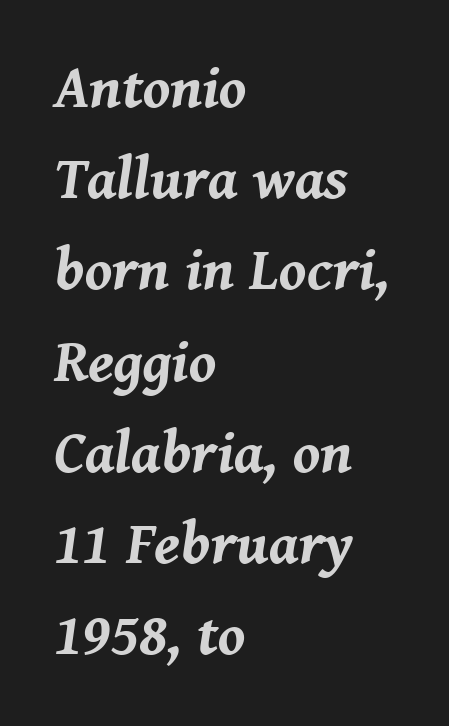
The image shows 60 px bold type, italic (leaning right); set left-aligned, normal line spacing (1.52x), normal letter spacing, not underlined; medium stroke contrast and a medium x-height.
